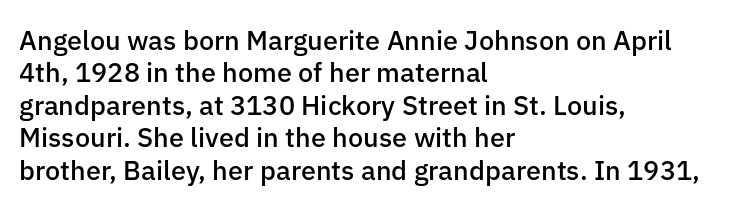
Q: Is the text bold? A: Semi-bold.
Q: Is the text italic (slanted)? A: No, it is upright.
Q: Is the text underlined? A: No.
Q: How is the paragraph aligned? A: Left-aligned.
Q: Is the spacing between letters normal or unusually wide? A: Normal.
